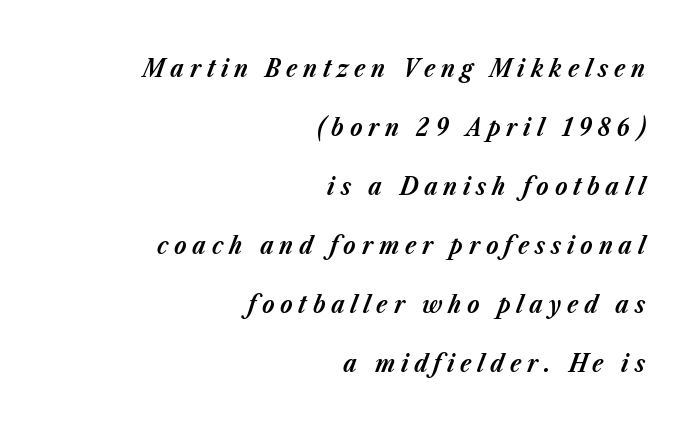
The image shows 25 px bold type, italic (leaning right); set right-aligned, loose line spacing (2.36x), unusually wide letter spacing (+0.23 em), not underlined.
